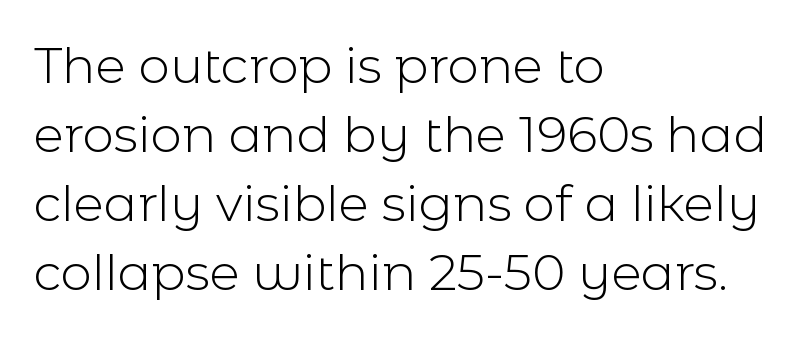
The image shows 50 px light sans-serif type, upright; set left-aligned, normal line spacing (1.38x), normal letter spacing, not underlined; a medium x-height.
